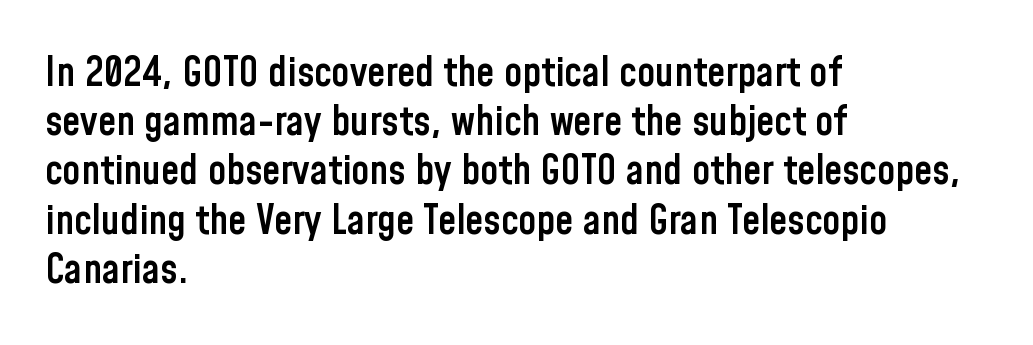
The image shows 41 px semibold, condensed sans-serif type, upright; set left-aligned, line spacing 1.2x, normal letter spacing, not underlined; low stroke contrast and a medium x-height.
